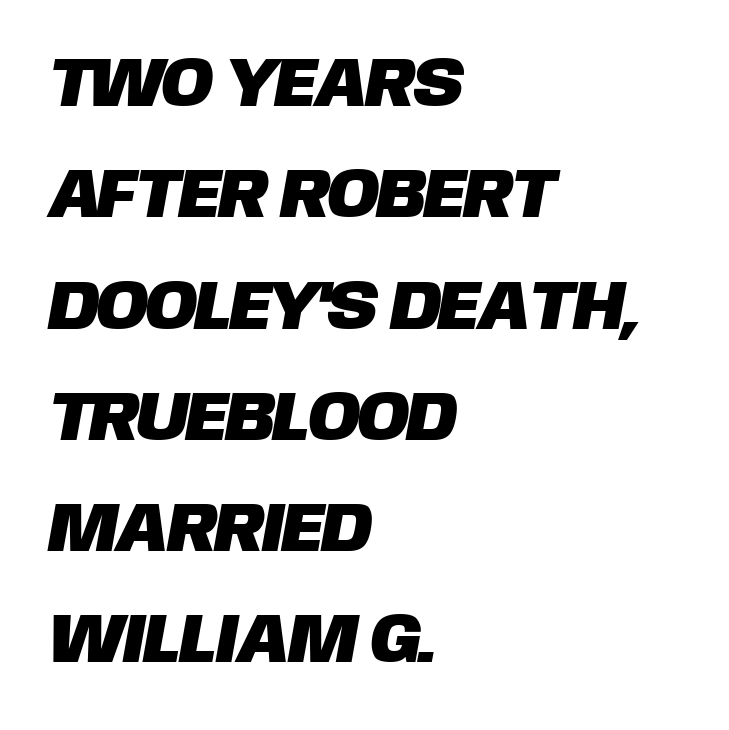
Q: Is the typeface a serif or a sans-serif typeface? A: Sans-serif.
Q: Is the text underlined? A: No.
Q: How is the paragraph aligned? A: Left-aligned.
Q: Is the spacing between letters normal or unusually wide? A: Normal.
Q: Is the spacing between lines tight, normal or loose? A: Normal.
Q: Width (condensed, normal, or wide)? A: Normal.
Q: Stroke contrast? A: Low.
Q: x-height? A: Large.
Q: Monospaced? A: No.
